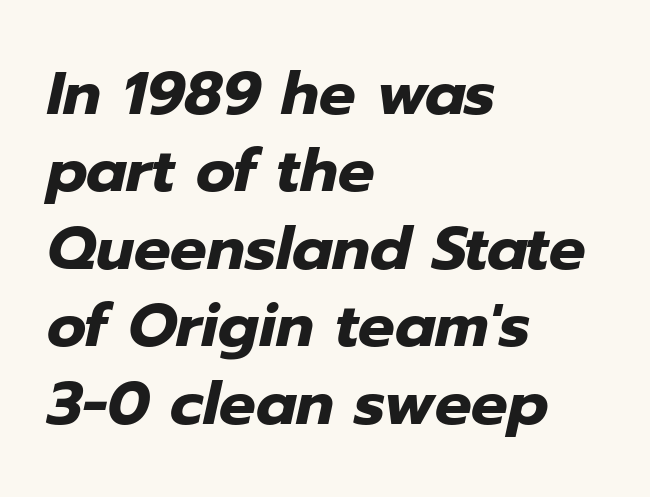
Q: Is the text bold? A: Yes.
Q: Is the text italic (slanted)? A: Yes, it leans right by about 12 degrees.
Q: Is the text underlined? A: No.
Q: How is the paragraph aligned? A: Left-aligned.
Q: Is the spacing between letters normal or unusually wide? A: Normal.
Q: Is the spacing between lines tight, normal or loose? A: Normal.
Q: Width (condensed, normal, or wide)? A: Normal.
Q: Stroke contrast? A: Low.
Q: x-height? A: Medium.
Q: Monospaced? A: No.
